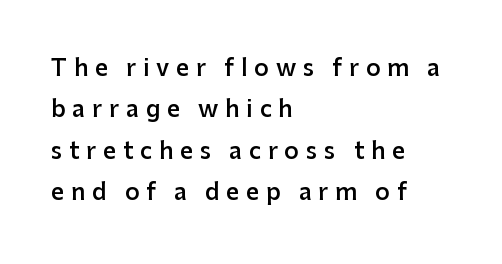
Q: Is the text bold? A: Semi-bold.
Q: Is the text italic (slanted)? A: No, it is upright.
Q: Is the text underlined? A: No.
Q: How is the paragraph aligned? A: Left-aligned.
Q: Is the spacing between letters normal or unusually wide? A: Unusually wide.
